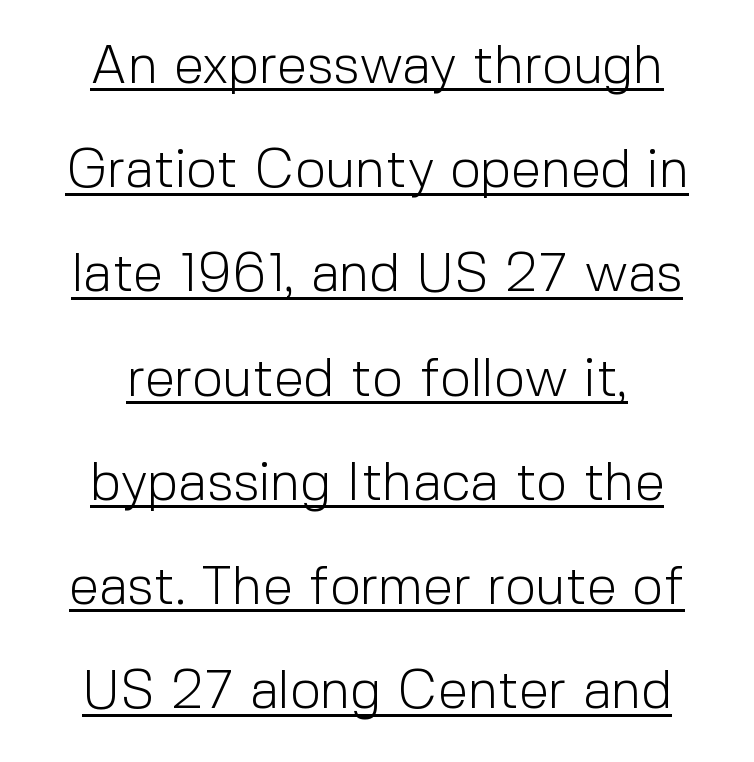
Baseline-to-baseline distance is far greater than the letter height. Every stem runs plumb, perpendicular to the baseline. The words here are underlined. These glyphs show unthickened strokes, regular width or finer.
